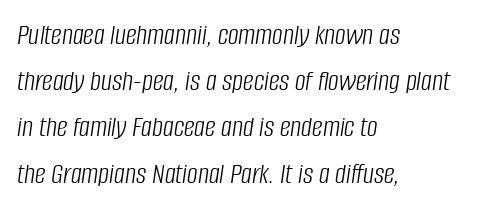
{"italic": "yes", "lean": "right", "slant_degrees": 8, "bold": "no", "weight": "light", "width": "condensed", "stroke_contrast": "low", "x_height": "large", "monospaced": "no", "underline": "no", "align": "left", "line_spacing": "normal", "line_spacing_ratio": 1.54, "letter_spacing": "normal", "letter_spacing_em": 0.0, "glyph_px": 30}
